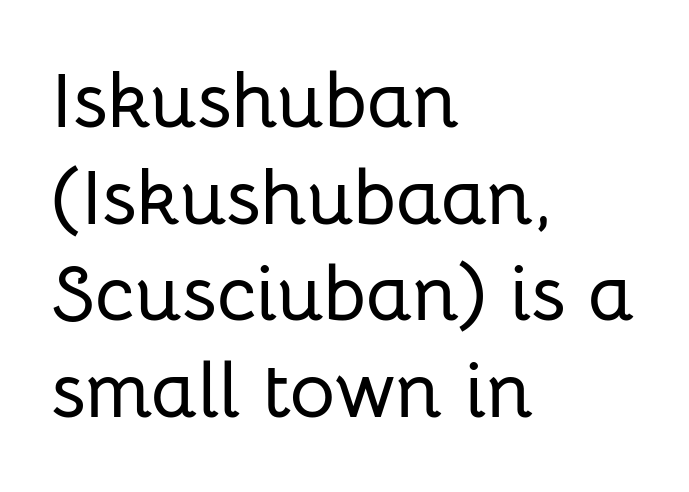
Q: Is the text italic (slanted)? A: No, it is upright.
Q: Is the typeface a serif or a sans-serif typeface? A: Sans-serif.
Q: Is the text underlined? A: No.
Q: How is the paragraph aligned? A: Left-aligned.
Q: Is the spacing between letters normal or unusually wide? A: Normal.
Q: Width (condensed, normal, or wide)? A: Normal.
Q: Stroke contrast? A: Low.
Q: x-height? A: Medium.
Q: Monospaced? A: No.
